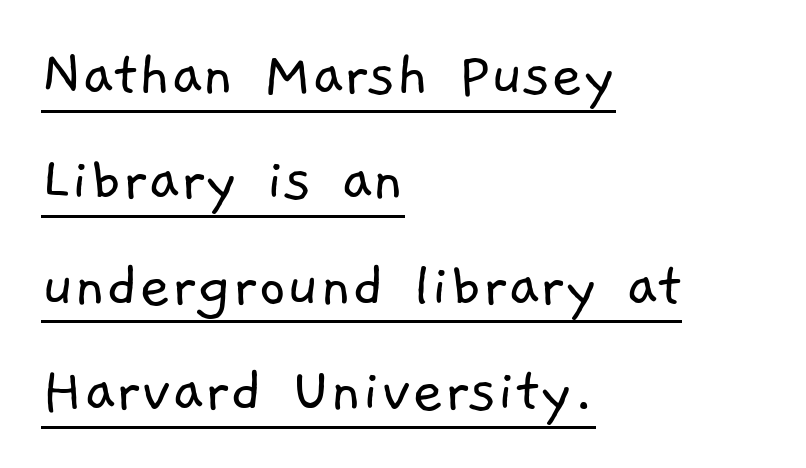
Q: Is the text bold? A: No.
Q: Is the typeface a serif or a sans-serif typeface? A: Sans-serif.
Q: Is the text underlined? A: Yes.
Q: How is the paragraph aligned? A: Left-aligned.
Q: Is the spacing between letters normal or unusually wide? A: Normal.
Q: Is the spacing between lines tight, normal or loose? A: Normal.
Q: Width (condensed, normal, or wide)? A: Normal.
Q: Stroke contrast? A: Low.
Q: x-height? A: Medium.
Q: Monospaced? A: No.
